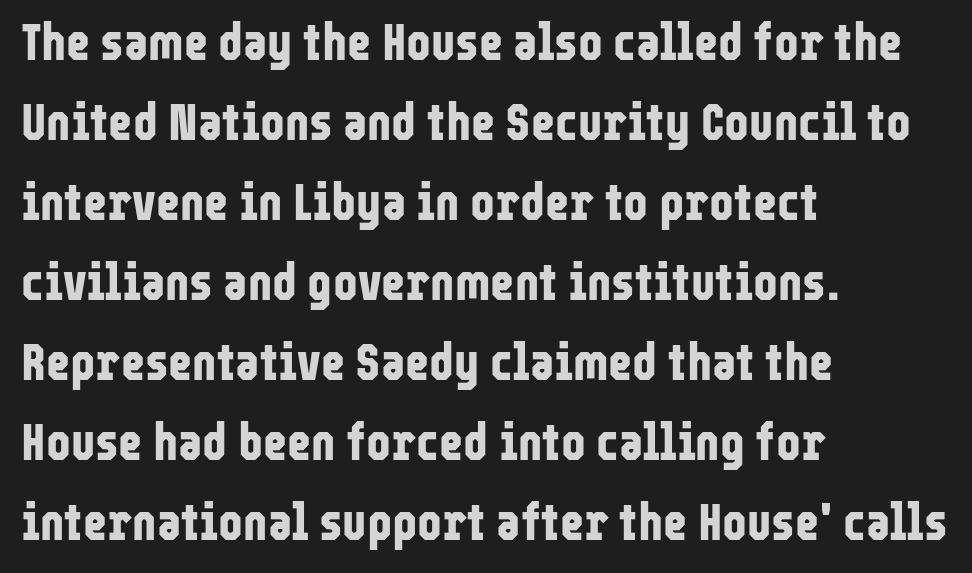
The image shows 52 px bold, condensed sans-serif type, upright; set left-aligned, normal line spacing (1.54x), normal letter spacing, not underlined; low stroke contrast and a medium x-height.
